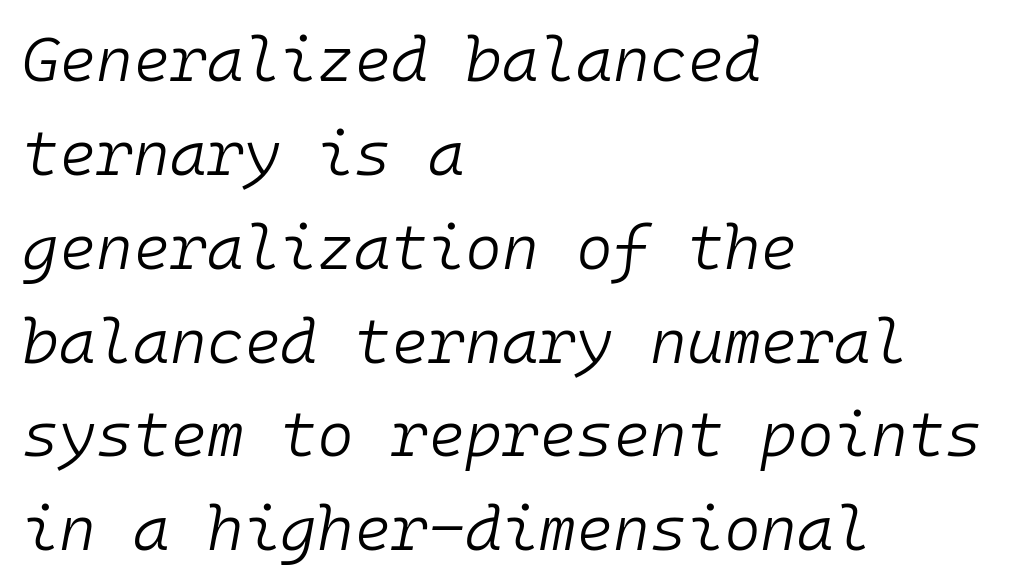
The axis of the letterforms is tilted away from vertical. The gaps between neighbouring characters are ordinary and unremarkable. Leading matches the norm, producing a regular column. Stems and bowls with no extra thickness — not bold.
